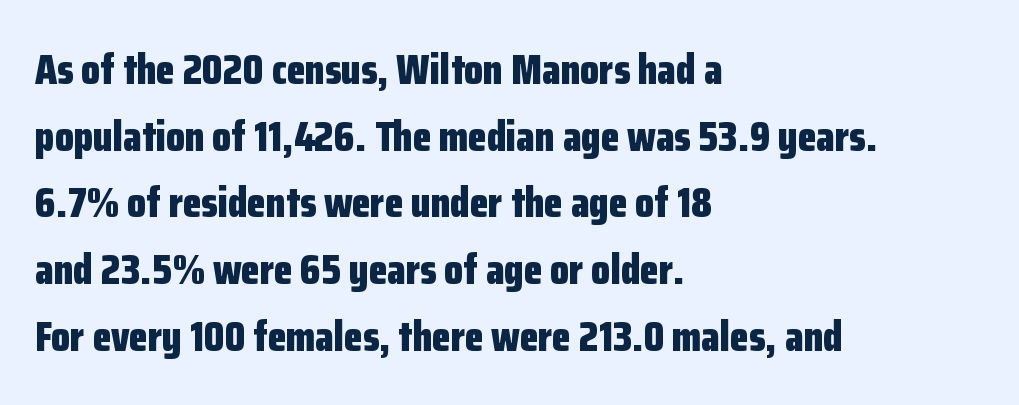
Q: Is the text bold? A: Yes.
Q: Is the text italic (slanted)? A: No, it is upright.
Q: Is the typeface a serif or a sans-serif typeface? A: Sans-serif.
Q: Is the text underlined? A: No.
Q: How is the paragraph aligned? A: Left-aligned.
Q: Is the spacing between letters normal or unusually wide? A: Normal.
Q: Is the spacing between lines tight, normal or loose? A: Normal.
Q: Width (condensed, normal, or wide)? A: Condensed.
Q: Stroke contrast? A: Low.
Q: x-height? A: Medium.
Q: Monospaced? A: No.
